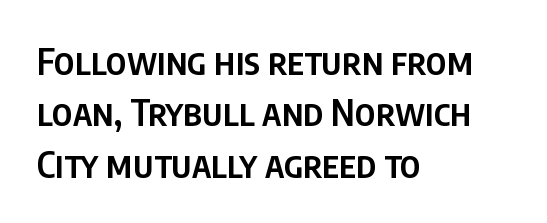
{"serif": "no", "italic": "no", "bold": "semi", "weight": "semibold", "width": "condensed", "stroke_contrast": "low", "x_height": "large", "monospaced": "no", "underline": "no", "align": "left", "line_spacing": "normal", "line_spacing_ratio": 1.43, "letter_spacing": "normal", "letter_spacing_em": 0.0, "glyph_px": 36}
